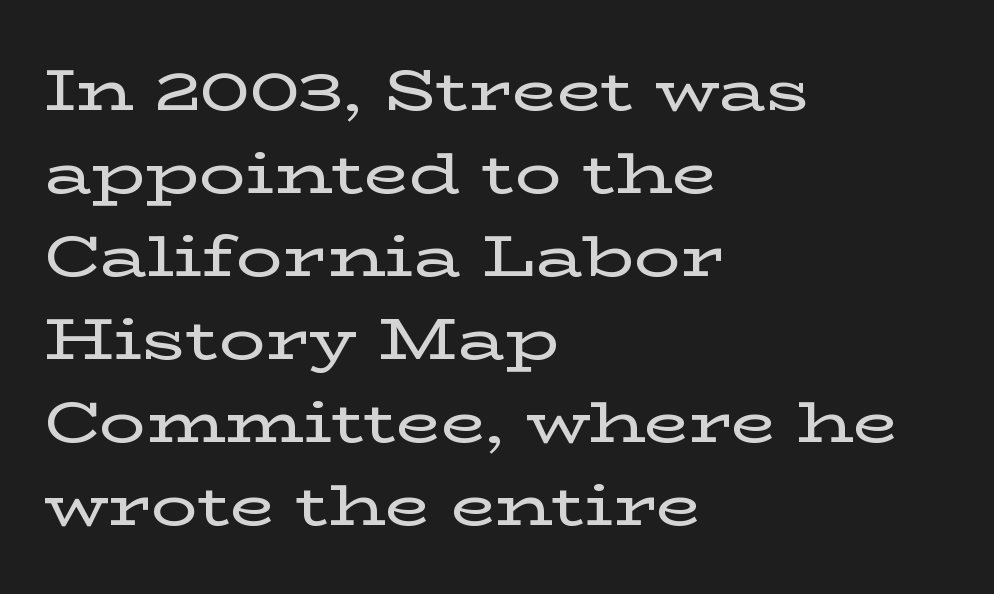
{"serif": "yes", "italic": "no", "width": "wide", "stroke_contrast": "low", "x_height": "medium", "monospaced": "no", "underline": "no", "align": "left", "line_spacing": "normal", "line_spacing_ratio": 1.43, "letter_spacing": "normal", "letter_spacing_em": 0.0, "glyph_px": 58}
